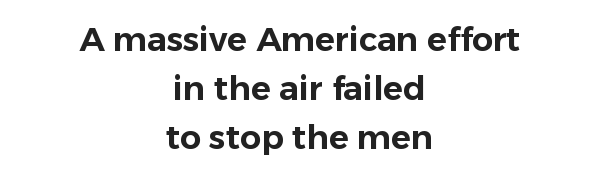
The image shows 33 px sans-serif type, upright; set centered, normal line spacing (1.49x), normal letter spacing, not underlined; low stroke contrast and a medium x-height.
